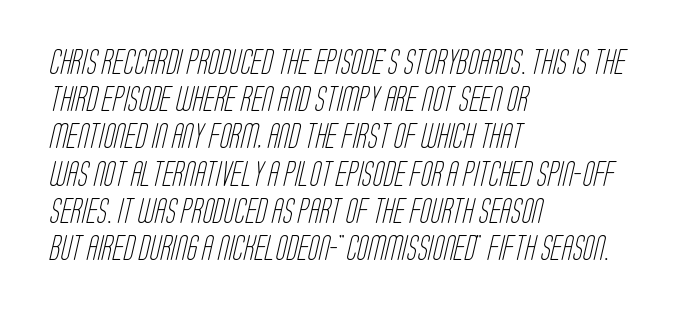
{"bold": "no", "underline": "no", "align": "left", "line_spacing": "normal", "line_spacing_ratio": 1.49, "letter_spacing": "normal", "letter_spacing_em": 0.0, "glyph_px": 25}
